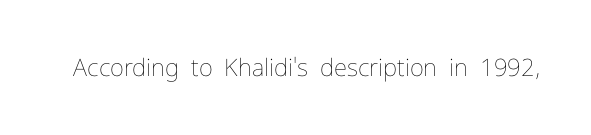
The image shows 24 px text type, upright; set normal letter spacing, not underlined.
